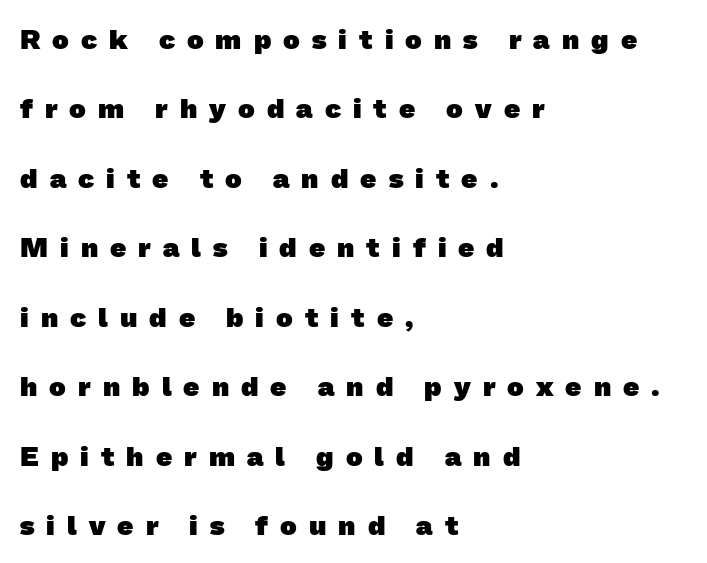
{"serif": "no", "bold": "yes", "weight": "heavy", "width": "normal", "stroke_contrast": "low", "x_height": "medium", "monospaced": "no", "underline": "no", "align": "left", "line_spacing": "loose", "line_spacing_ratio": 2.48, "letter_spacing": "wide", "letter_spacing_em": 0.43, "glyph_px": 28}
